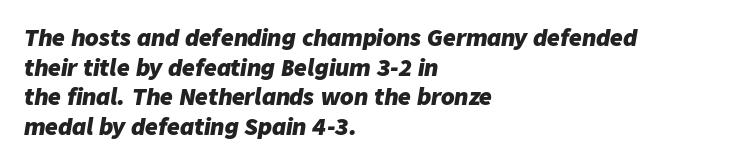
The compositor pushed each line to the left boundary. Inter-character spacing is left at the font's built-in metrics. The string is rendered with underlining switched off. If you drew a line through each stem, it would be angled. This sample keeps an unexceptional amount of space between lines.
